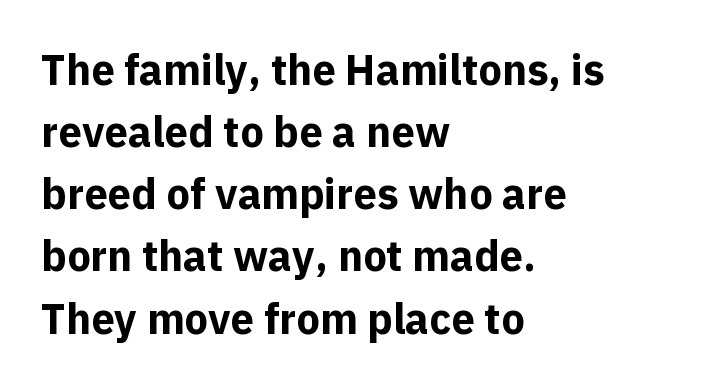
Ordinary non-slanted type is in use. Visually the block forms a straight wall on the left and a jagged coastline on the right. The font is running at its bold setting. A typesetter would call this zero additional tracking. Summary of vertical rhythm: regular, with standard interline spacing. Plain, unruled lines of type.
